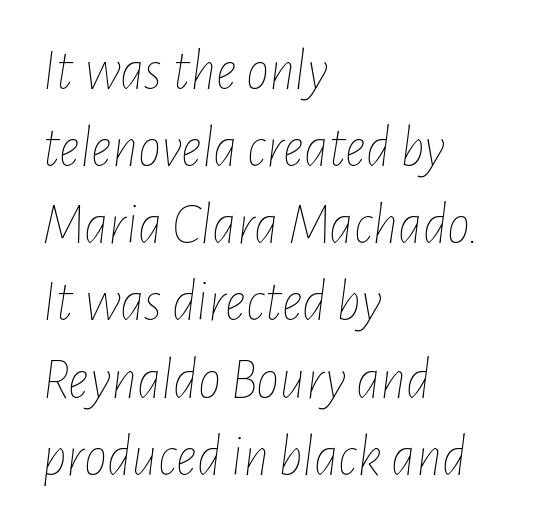
The rendering applies a slant to the glyphs. This sample has the flowing, uneven cadence of proportional lettering. The horizontal fit of the characters is conventional and even. The words here are not underlined. The lines are quadded left. Vertically, the passage feels balanced, rows spaced as you'd expect.
